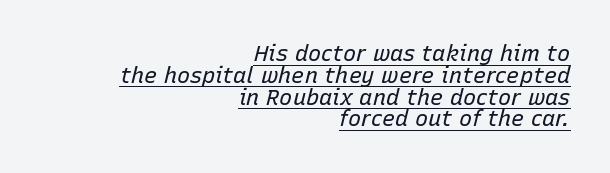
The tracking reads as untouched default to a designer's eye. The characters are drawn with everyday or finer stroke widths. One-word summary of the alignment: right. Underlined type.
